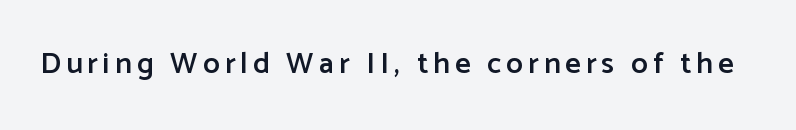
Q: Is the text bold? A: Semi-bold.
Q: Is the text italic (slanted)? A: No, it is upright.
Q: Is the typeface a serif or a sans-serif typeface? A: Sans-serif.
Q: Is the text underlined? A: No.
Q: Width (condensed, normal, or wide)? A: Normal.
Q: Stroke contrast? A: Low.
Q: x-height? A: Medium.
Q: Monospaced? A: No.
